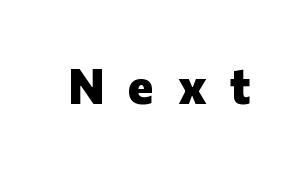
Q: Is the text bold? A: Yes.
Q: Is the text italic (slanted)? A: No, it is upright.
Q: Is the typeface a serif or a sans-serif typeface? A: Sans-serif.
Q: Is the text underlined? A: No.
Q: Is the spacing between letters normal or unusually wide? A: Unusually wide.
Q: Width (condensed, normal, or wide)? A: Normal.
Q: Stroke contrast? A: Low.
Q: x-height? A: Medium.
Q: Monospaced? A: No.
